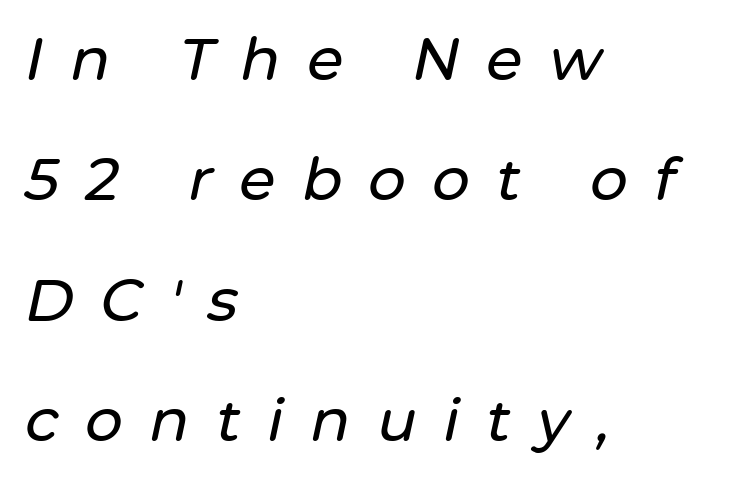
Spacing between characters has been opened up far beyond the box default. The typography opts for an oblique posture over an upright one. Looks like regular typesetting: each glyph gets only the width it needs. Where is the straight margin? On the left. Quick note: underline off.
